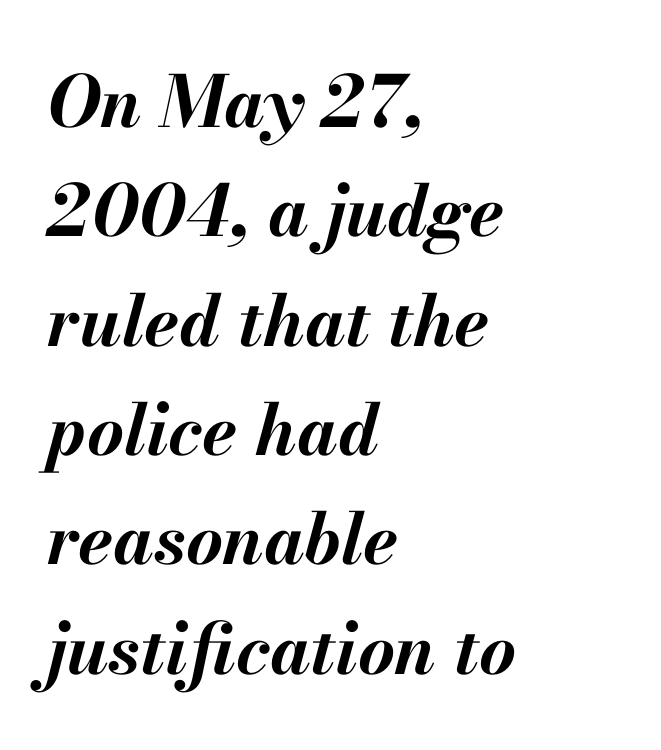
This sample is left-justified, so line endings fall wherever the words run out. Varying glyph widths throughout — classic text-font behaviour. Quick note: interline space is typical. The tracking reads as untouched default to a designer's eye. These words are printed bold, with thick strokes throughout. The baseline area is clear.
